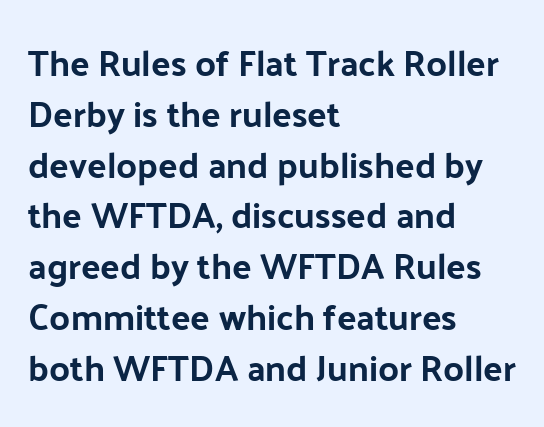
{"serif": "no", "italic": "no", "width": "normal", "stroke_contrast": "low", "x_height": "medium", "monospaced": "no", "underline": "no", "align": "left", "line_spacing": "normal", "line_spacing_ratio": 1.41, "letter_spacing": "normal", "letter_spacing_em": 0.0, "glyph_px": 36}
